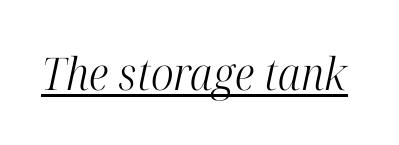
Q: Is the text bold? A: No.
Q: Is the text italic (slanted)? A: Yes, it leans right by about 12 degrees.
Q: Is the typeface a serif or a sans-serif typeface? A: Serif.
Q: Is the text underlined? A: Yes.
Q: Is the spacing between letters normal or unusually wide? A: Normal.
Q: Width (condensed, normal, or wide)? A: Condensed.
Q: Stroke contrast? A: High.
Q: x-height? A: Medium.
Q: Monospaced? A: No.
